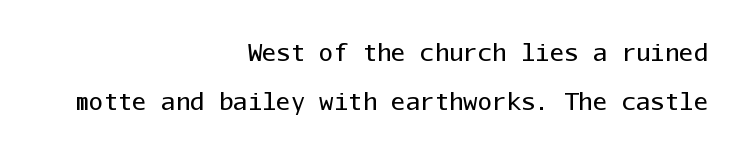
{"italic": "no", "bold": "no", "underline": "no", "align": "right", "line_spacing": "loose", "line_spacing_ratio": 2.04, "letter_spacing": "normal", "letter_spacing_em": 0.0, "glyph_px": 24}
